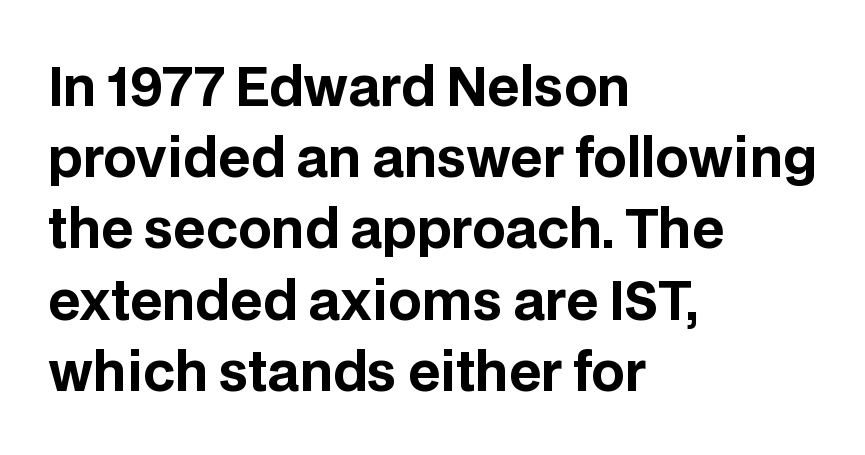
Notice how the stems are strictly vertical — no italics here. Stroke thickness is high; the sample reads as a true bold. Spacing verdict: proportional, widths tailored to each character. The space beneath each line is pristine and unruled. Stroke terminals: plain, sans-serif. A student would call this left alignment; a typographer would say flush left, rag right.
